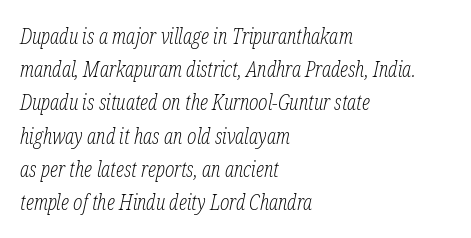
The image shows 22 px text type, italic (leaning right); set left-aligned, normal line spacing (1.51x), normal letter spacing, not underlined.
